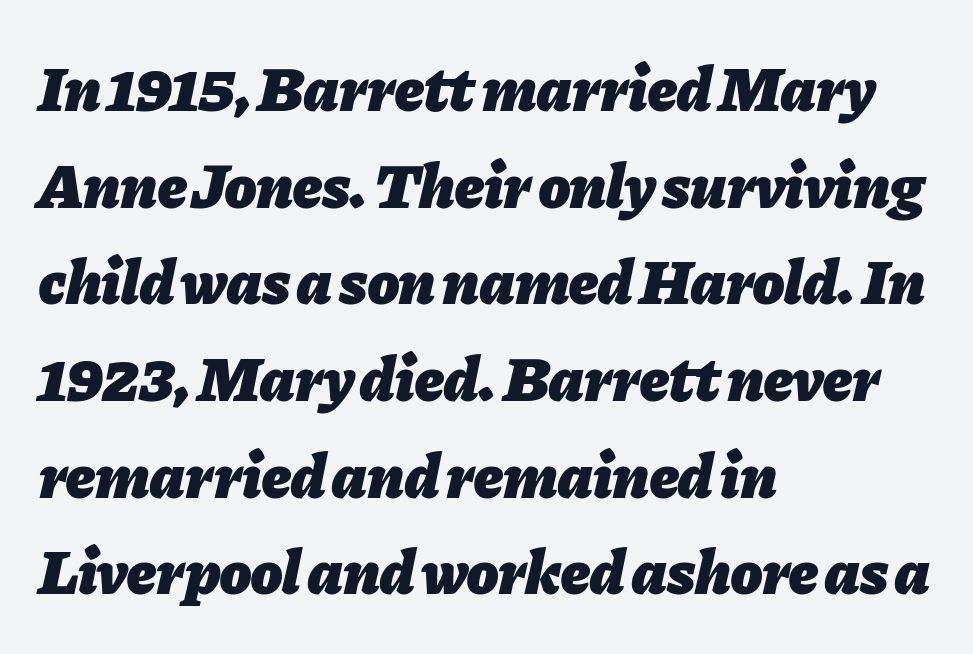
{"italic": "yes", "lean": "right", "slant_degrees": 11, "bold": "yes", "weight": "heavy", "width": "normal", "stroke_contrast": "low", "x_height": "medium", "monospaced": "no", "underline": "no", "align": "left", "line_spacing": "normal", "line_spacing_ratio": 1.51, "letter_spacing": "normal", "letter_spacing_em": 0.0, "glyph_px": 64}
